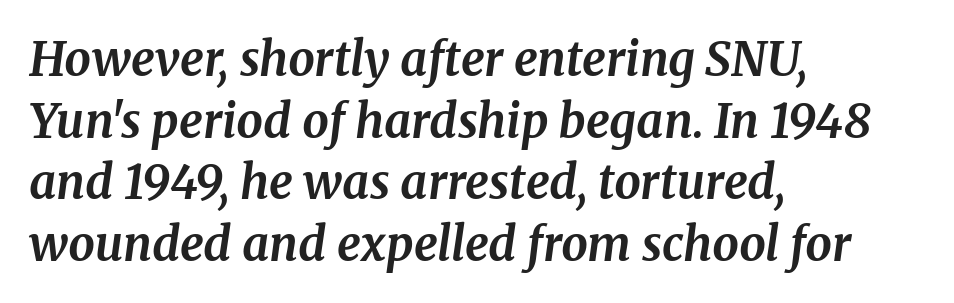
Q: Is the text bold? A: Yes.
Q: Is the text italic (slanted)? A: Yes, it leans right by about 8 degrees.
Q: Is the typeface a serif or a sans-serif typeface? A: Serif.
Q: Is the text underlined? A: No.
Q: How is the paragraph aligned? A: Left-aligned.
Q: Is the spacing between letters normal or unusually wide? A: Normal.
Q: Is the spacing between lines tight, normal or loose? A: Normal.
Q: Width (condensed, normal, or wide)? A: Normal.
Q: Stroke contrast? A: Medium.
Q: x-height? A: Medium.
Q: Monospaced? A: No.
